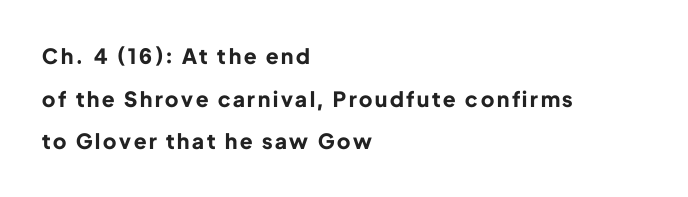
Caption: multi-line text, flush left, ragged right. Every character sits straight up, as roman type does. Descender tails drop into unmarked territory. Students, observe: this is what heavily led, spacious text looks like.
